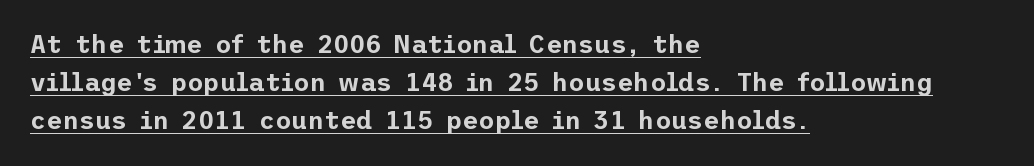
{"italic": "no", "underline": "yes", "align": "left", "line_spacing": "normal", "line_spacing_ratio": 1.53, "letter_spacing": "normal", "letter_spacing_em": 0.0, "glyph_px": 25}
